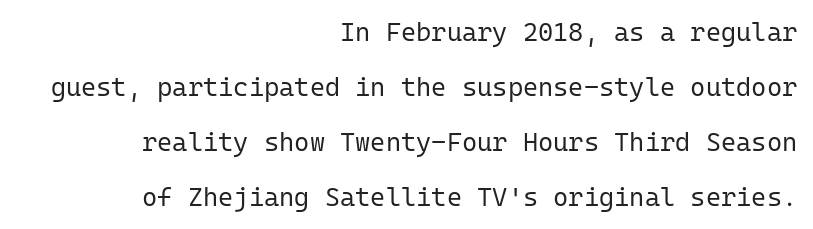
Q: Is the text bold? A: No.
Q: Is the text italic (slanted)? A: No, it is upright.
Q: Is the text underlined? A: No.
Q: How is the paragraph aligned? A: Right-aligned.
Q: Is the spacing between letters normal or unusually wide? A: Normal.
Q: Is the spacing between lines tight, normal or loose? A: Loose.
